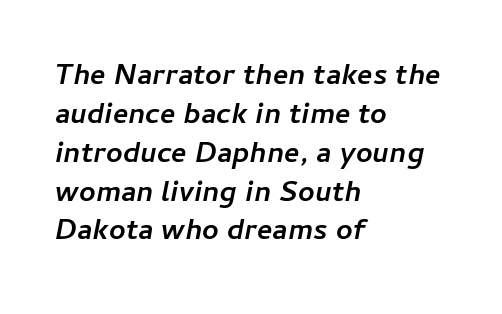
Q: Is the text bold? A: Yes.
Q: Is the text italic (slanted)? A: Yes, it leans right by about 11 degrees.
Q: Is the text underlined? A: No.
Q: How is the paragraph aligned? A: Left-aligned.
Q: Is the spacing between letters normal or unusually wide? A: Normal.
Q: Is the spacing between lines tight, normal or loose? A: Normal.
Q: Width (condensed, normal, or wide)? A: Normal.
Q: Stroke contrast? A: Low.
Q: x-height? A: Medium.
Q: Monospaced? A: No.
